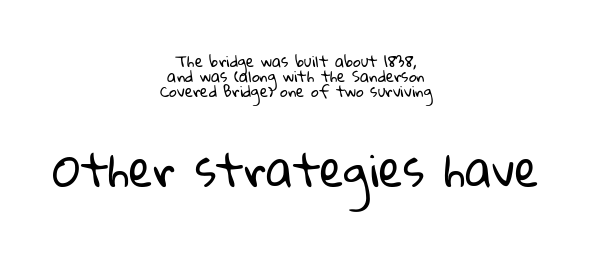
The image shows 44 px regular-weight sans-serif type; set centered, tight line spacing (0.99x), normal letter spacing, not underlined; the second (bottom) block is 2.93x larger; low stroke contrast and a medium x-height.
